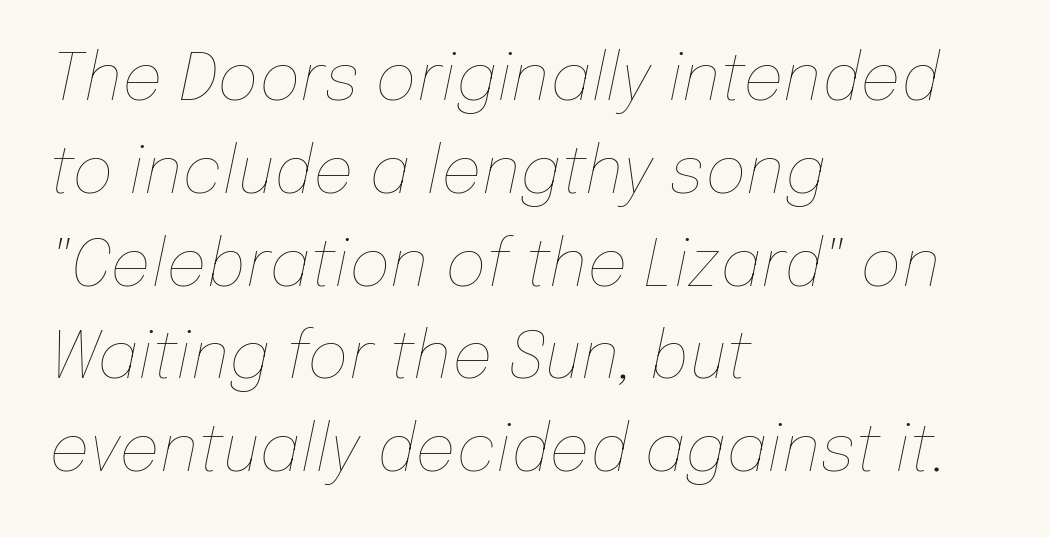
Q: Is the text bold? A: No.
Q: Is the text italic (slanted)? A: Yes, it leans right by about 12 degrees.
Q: Is the text underlined? A: No.
Q: How is the paragraph aligned? A: Left-aligned.
Q: Is the spacing between letters normal or unusually wide? A: Normal.
Q: Is the spacing between lines tight, normal or loose? A: Normal.
Q: Width (condensed, normal, or wide)? A: Normal.
Q: Stroke contrast? A: Low.
Q: x-height? A: Medium.
Q: Monospaced? A: No.
